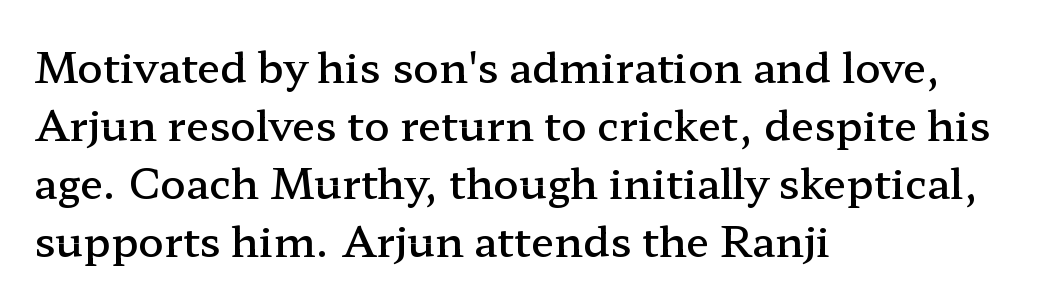
The image shows 42 px semibold, wide serif type, upright; set left-aligned, normal line spacing (1.38x), normal letter spacing, not underlined; low stroke contrast and a medium x-height.
